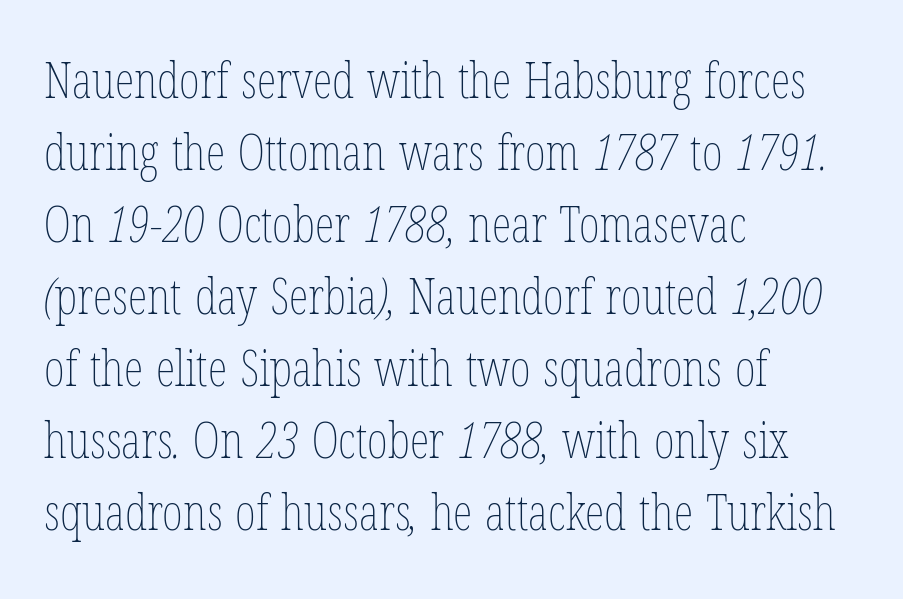
Q: Is the text bold? A: No.
Q: Is the text underlined? A: No.
Q: How is the paragraph aligned? A: Left-aligned.
Q: Is the spacing between letters normal or unusually wide? A: Normal.
Q: Is the spacing between lines tight, normal or loose? A: Normal.
Q: Width (condensed, normal, or wide)? A: Condensed.
Q: Stroke contrast? A: Low.
Q: x-height? A: Medium.
Q: Monospaced? A: No.
